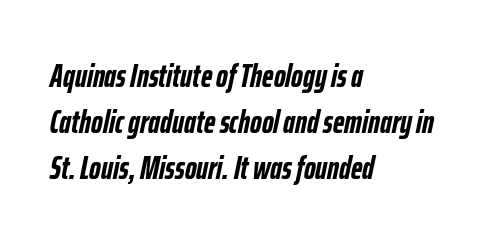
{"italic": "yes", "lean": "right", "slant_degrees": 12, "bold": "yes", "weight": "semibold", "width": "condensed", "stroke_contrast": "low", "x_height": "medium", "monospaced": "no", "underline": "no", "align": "left", "line_spacing": "normal", "line_spacing_ratio": 1.44, "letter_spacing": "normal", "letter_spacing_em": 0.0, "glyph_px": 32}
